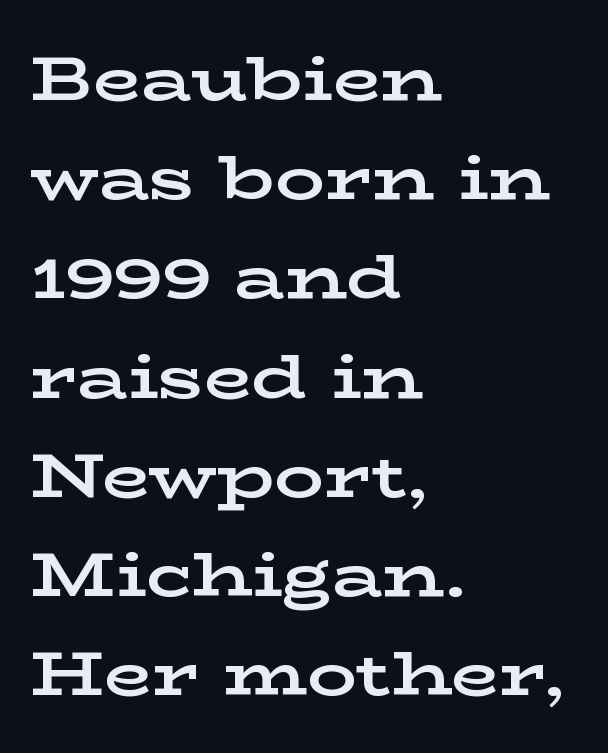
Q: Is the text bold? A: Yes.
Q: Is the text italic (slanted)? A: No, it is upright.
Q: Is the typeface a serif or a sans-serif typeface? A: Serif.
Q: Is the text underlined? A: No.
Q: How is the paragraph aligned? A: Left-aligned.
Q: Is the spacing between letters normal or unusually wide? A: Normal.
Q: Is the spacing between lines tight, normal or loose? A: Normal.
Q: Width (condensed, normal, or wide)? A: Wide.
Q: Stroke contrast? A: Low.
Q: x-height? A: Medium.
Q: Monospaced? A: No.
